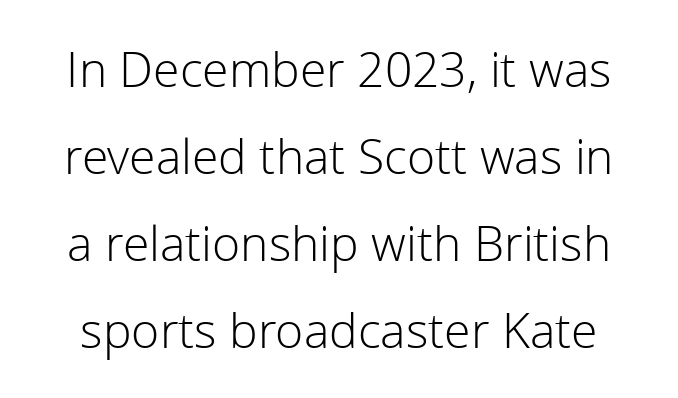
Q: Is the text bold? A: No.
Q: Is the text italic (slanted)? A: No, it is upright.
Q: Is the typeface a serif or a sans-serif typeface? A: Sans-serif.
Q: Is the text underlined? A: No.
Q: Is the spacing between letters normal or unusually wide? A: Normal.
Q: Width (condensed, normal, or wide)? A: Normal.
Q: Stroke contrast? A: Low.
Q: x-height? A: Medium.
Q: Monospaced? A: No.
